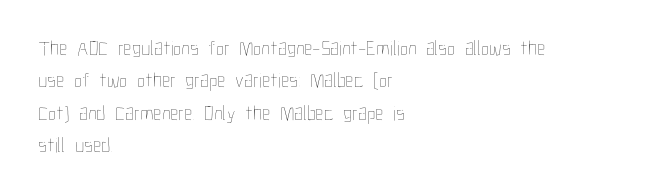
Q: Is the text bold? A: No.
Q: Is the text italic (slanted)? A: No, it is upright.
Q: Is the text underlined? A: No.
Q: How is the paragraph aligned? A: Left-aligned.
Q: Is the spacing between letters normal or unusually wide? A: Normal.
Q: Is the spacing between lines tight, normal or loose? A: Normal.
